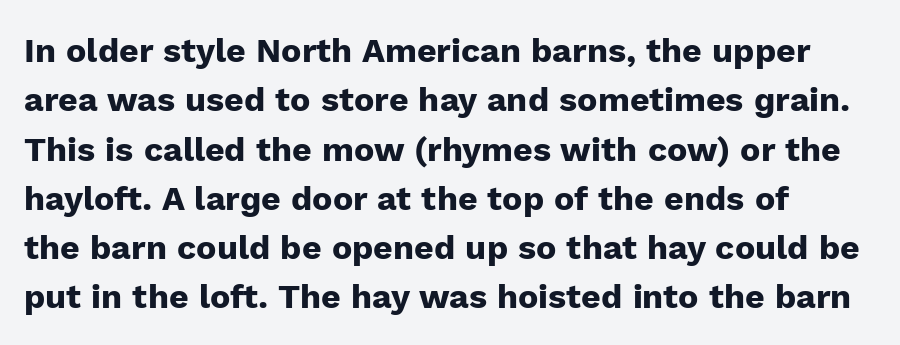
These lines carry a lot of weight — the face is fully bold. The glyphs in this specimen are sans serif. These lines are set flush left with a ragged right edge. Posture: straight, roman, zero tilt. Lines of text with bare space underneath. Short note: letters normally spaced.
